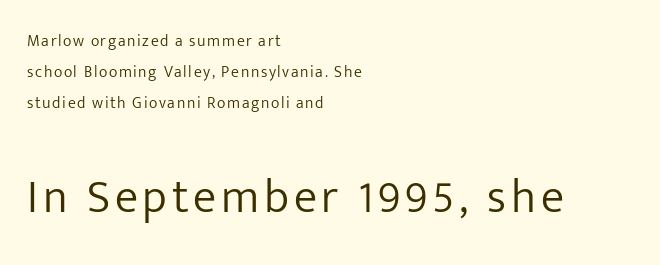
{"serif": "no", "italic": "no", "bold": "no", "weight": "light", "width": "normal", "stroke_contrast": "low", "x_height": "medium", "monospaced": "no", "underline": "no", "align": "left", "line_spacing": "loose", "line_spacing_ratio": 1.95, "larger_block": "second", "size_ratio": 2.94, "glyph_px": 47}
